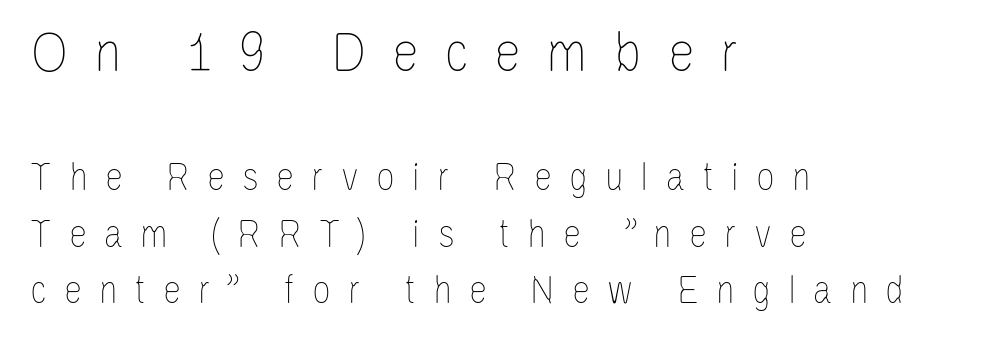
{"italic": "no", "bold": "no", "weight": "thin", "width": "condensed", "stroke_contrast": "low", "x_height": "large", "monospaced": "no", "underline": "no", "align": "left", "line_spacing": "normal", "line_spacing_ratio": 1.37, "letter_spacing": "wide", "letter_spacing_em": 0.42, "larger_block": "first", "size_ratio": 1.49, "glyph_px": 61}
